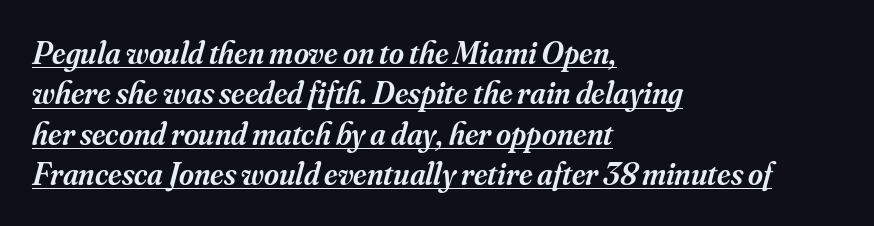
Q: Is the text bold? A: Semi-bold.
Q: Is the text italic (slanted)? A: Yes, it leans right by about 16 degrees.
Q: Is the typeface a serif or a sans-serif typeface? A: Serif.
Q: Is the text underlined? A: Yes.
Q: How is the paragraph aligned? A: Left-aligned.
Q: Is the spacing between letters normal or unusually wide? A: Normal.
Q: Is the spacing between lines tight, normal or loose? A: Normal.
Q: Width (condensed, normal, or wide)? A: Normal.
Q: Stroke contrast? A: Medium.
Q: x-height? A: Small.
Q: Monospaced? A: No.
